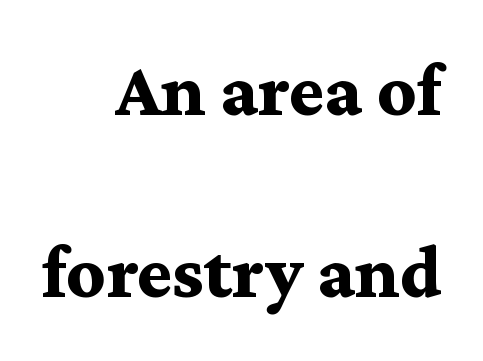
{"serif": "yes", "italic": "no", "bold": "yes", "weight": "bold", "width": "wide", "stroke_contrast": "medium", "x_height": "medium", "monospaced": "no", "underline": "no", "align": "right", "line_spacing": "loose", "line_spacing_ratio": 2.4, "letter_spacing": "normal", "letter_spacing_em": 0.0, "glyph_px": 76}
